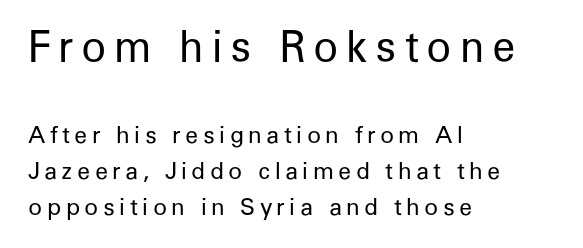
The image shows 41 px regular-weight sans-serif type, upright; set left-aligned, normal line spacing (1.55x), not underlined; the first (top) block is 1.78x larger; low stroke contrast and a medium x-height.
